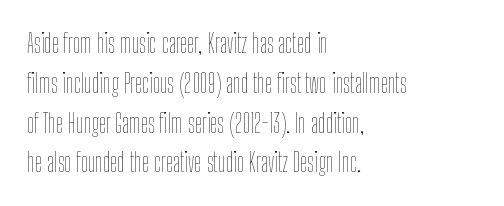
{"italic": "no", "bold": "no", "underline": "no", "align": "left", "line_spacing": "normal", "line_spacing_ratio": 1.53, "letter_spacing": "normal", "letter_spacing_em": 0.0, "glyph_px": 26}
